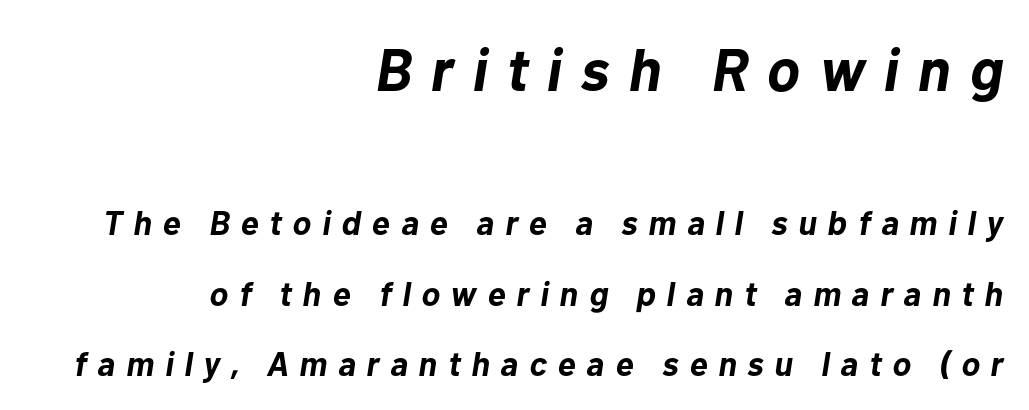
{"italic": "yes", "lean": "right", "slant_degrees": 10, "bold": "yes", "weight": "bold", "width": "normal", "stroke_contrast": "low", "x_height": "medium", "monospaced": "no", "underline": "no", "align": "right", "line_spacing": "loose", "line_spacing_ratio": 2.07, "letter_spacing": "wide", "letter_spacing_em": 0.32, "larger_block": "first", "size_ratio": 1.76, "glyph_px": 60}
